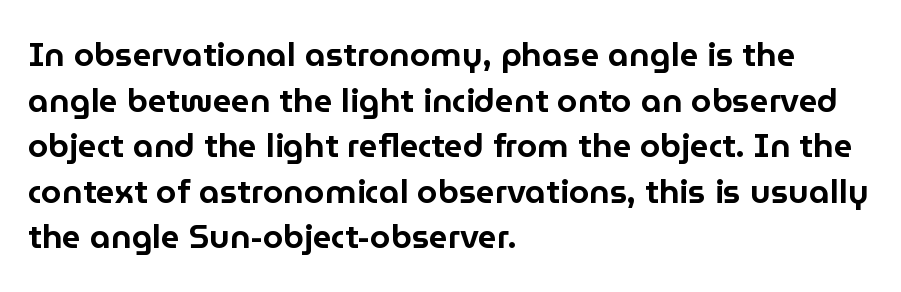
{"serif": "no", "italic": "no", "width": "normal", "stroke_contrast": "low", "x_height": "medium", "monospaced": "no", "underline": "no", "align": "left", "line_spacing": "normal", "line_spacing_ratio": 1.38, "letter_spacing": "normal", "letter_spacing_em": 0.0, "glyph_px": 33}
